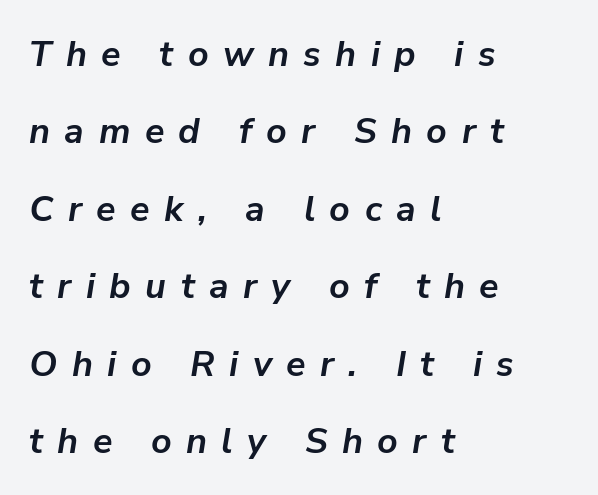
The image shows 36 px semibold type, italic (leaning right); set left-aligned, loose line spacing (2.15x), unusually wide letter spacing (+0.4 em), not underlined; low stroke contrast and a medium x-height.
